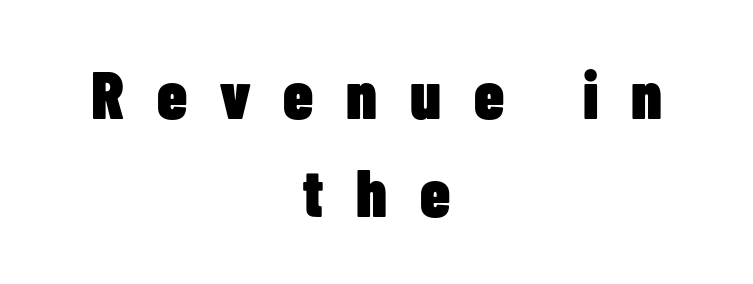
Q: Is the text bold? A: Yes.
Q: Is the text italic (slanted)? A: No, it is upright.
Q: Is the typeface a serif or a sans-serif typeface? A: Sans-serif.
Q: Is the text underlined? A: No.
Q: How is the paragraph aligned? A: Centered.
Q: Is the spacing between letters normal or unusually wide? A: Unusually wide.
Q: Is the spacing between lines tight, normal or loose? A: Normal.
Q: Width (condensed, normal, or wide)? A: Condensed.
Q: Stroke contrast? A: Low.
Q: x-height? A: Medium.
Q: Monospaced? A: No.
